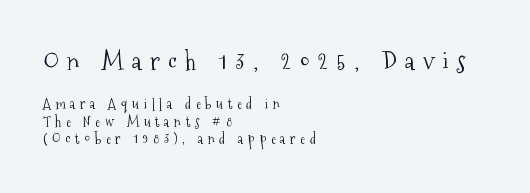
{"italic": "no", "bold": "no", "underline": "no", "align": "left", "line_spacing": "normal", "line_spacing_ratio": 1.25, "letter_spacing": "wide", "letter_spacing_em": 0.34, "larger_block": "first", "size_ratio": 1.79, "glyph_px": 25}
